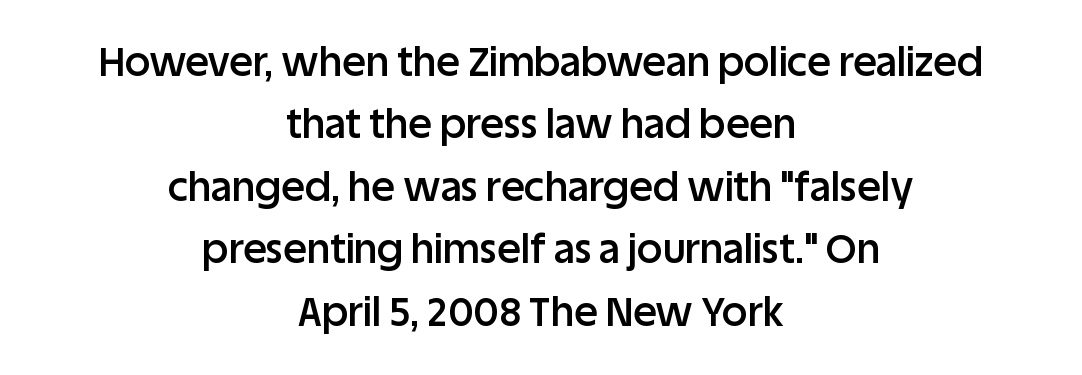
The paragraph has two soft edges and a firm central axis. Default kerning and tracking; the words read as compact shapes. A normal amount of white space separates one row of letters from the next. The specimen reads as upright at a glance. The rendering uses a semibold face; strokes are thickened but not to full bold.
